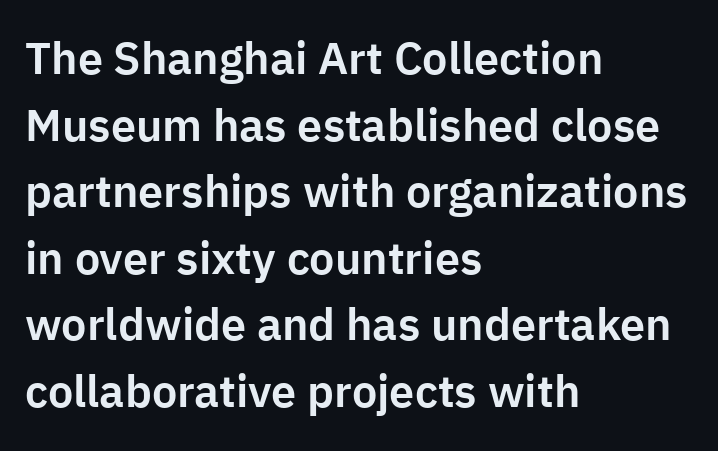
Spacing verdict: proportional, widths tailored to each character. Each word holds together tightly as a unit, with standard inter-letter gaps. Alignment: flush left. Font category for this specimen: sans-serif. Any mark beneath the type? The region is blank.
